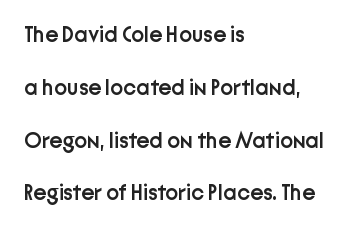
Line spacing here is loose. The words here are not underlined. Typesetter's note: demi weight, one step under bold. When letters stand straight like this, we call the style roman or upright. If you drew a ruler down the left edge, every line would touch it. Short note: letters normally spaced.
